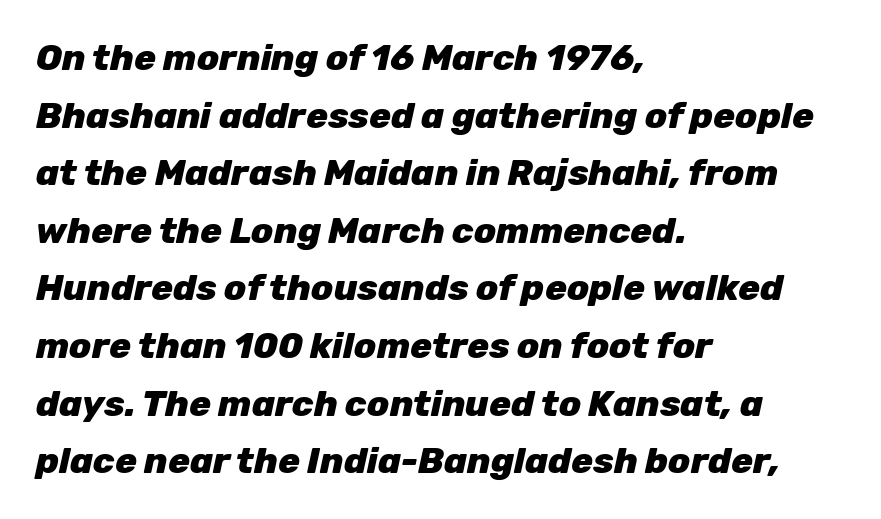
The image shows 36 px heavy type, italic (leaning right); set left-aligned, normal line spacing (1.6x), normal letter spacing, not underlined; low stroke contrast and a medium x-height.
